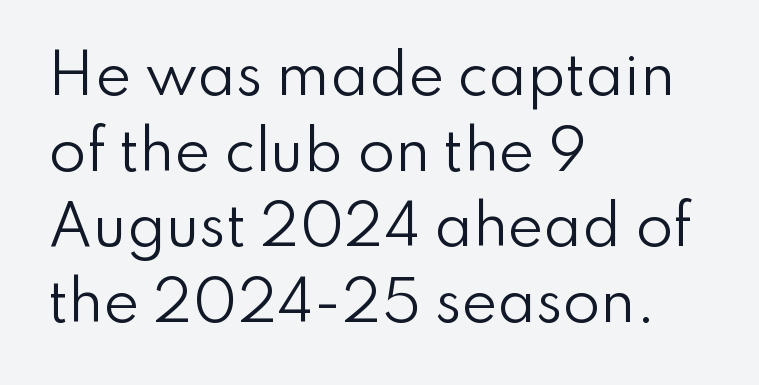
The image shows 54 px regular-weight sans-serif type, upright; set left-aligned, normal line spacing (1.4x), normal letter spacing, not underlined; low stroke contrast and a small x-height.
